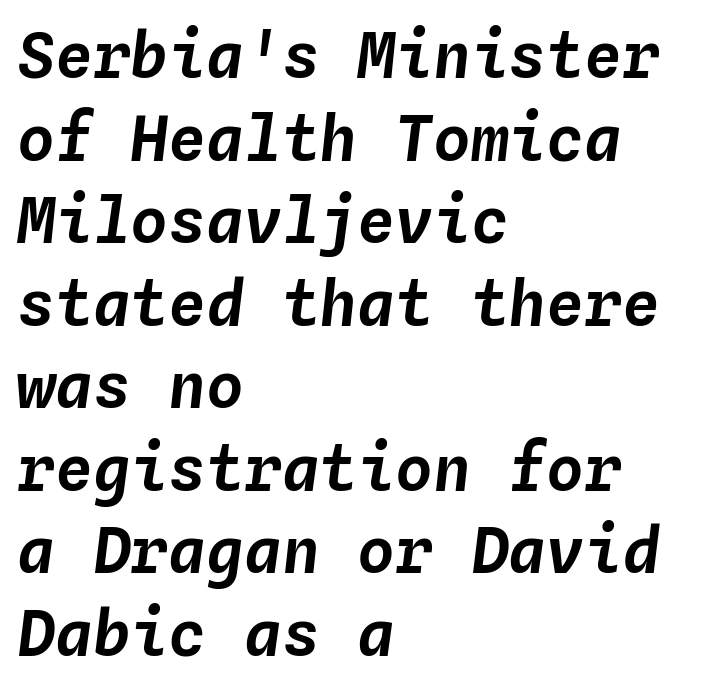
{"italic": "yes", "lean": "right", "slant_degrees": 4, "width": "normal", "stroke_contrast": "low", "x_height": "medium", "monospaced": "yes", "underline": "no", "align": "left", "line_spacing": "normal", "line_spacing_ratio": 1.31, "letter_spacing": "normal", "letter_spacing_em": 0.0, "glyph_px": 63}
